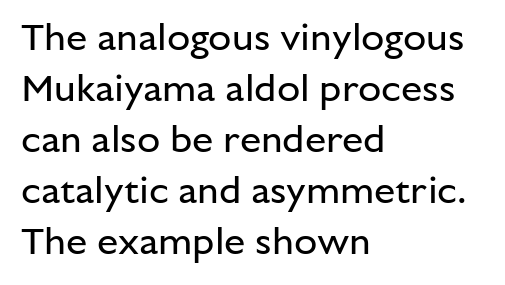
{"serif": "no", "italic": "no", "bold": "no", "weight": "regular", "width": "normal", "stroke_contrast": "low", "x_height": "medium", "monospaced": "no", "underline": "no", "align": "left", "line_spacing": "normal", "line_spacing_ratio": 1.34, "letter_spacing": "normal", "letter_spacing_em": 0.0, "glyph_px": 38}
